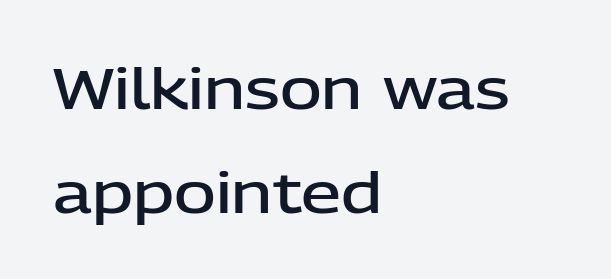
The image shows 57 px semibold sans-serif type, upright; set left-aligned, line spacing 1.82x, normal letter spacing, not underlined; low stroke contrast and a medium x-height.
